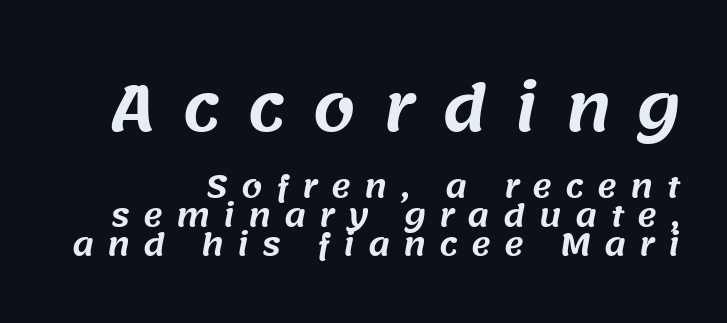
The image shows 61 px sans-serif type; set tight line spacing (0.98x), unusually wide letter spacing (+0.44 em), not underlined; the first (top) block is 2.03x larger; medium stroke contrast and a large x-height.
